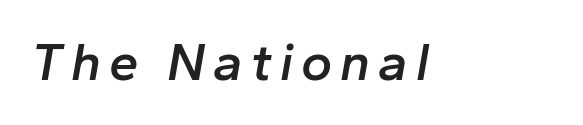
Do the characters align in a grid? No, the font is proportional. Is the type bold? Partly — it's a semibold, heavier than regular but not fully bold. In terms of posture, this sample is oblique. Quick note: underline off.
